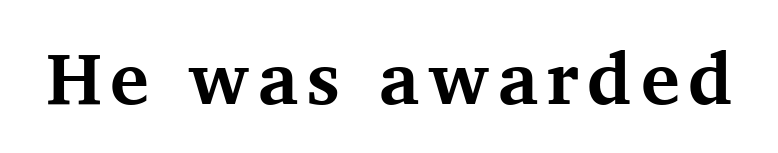
Q: Is the text bold? A: Yes.
Q: Is the text italic (slanted)? A: No, it is upright.
Q: Is the typeface a serif or a sans-serif typeface? A: Serif.
Q: Is the text underlined? A: No.
Q: Width (condensed, normal, or wide)? A: Normal.
Q: Stroke contrast? A: Medium.
Q: x-height? A: Medium.
Q: Monospaced? A: No.
